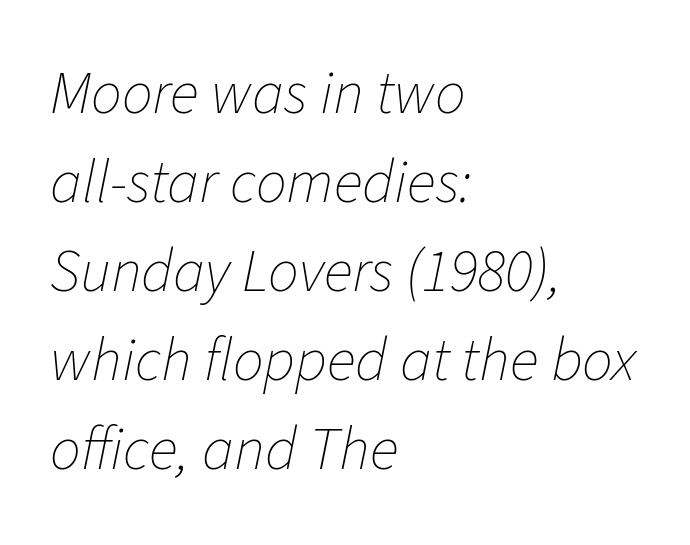
Descenders hang freely into open space. Notice how the passage keeps a crisp vertical edge on the left only. A light-to-regular cut is what we see here. The whole block is typeset with a tilt. You could not count columns in this text — the font is proportionally spaced. Glyph-to-glyph distance matches everyday printed text.
